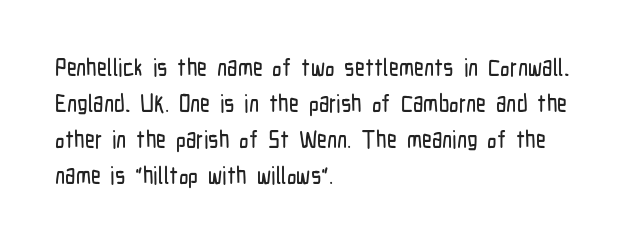
Q: Is the text italic (slanted)? A: No, it is upright.
Q: Is the text underlined? A: No.
Q: How is the paragraph aligned? A: Left-aligned.
Q: Is the spacing between letters normal or unusually wide? A: Normal.
Q: Is the spacing between lines tight, normal or loose? A: Normal.
